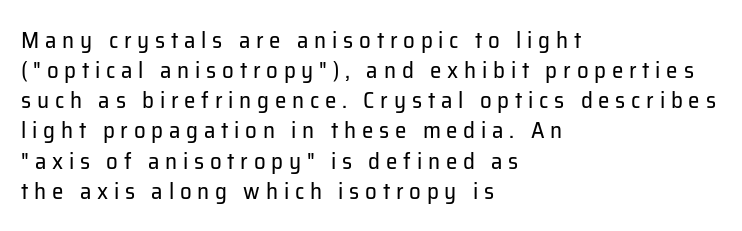
This rendering features lettering with no underline. The space between consecutive lines is moderate. Posture: straight, roman, zero tilt. Each word looks stretched out because of the extra space between its letters.
